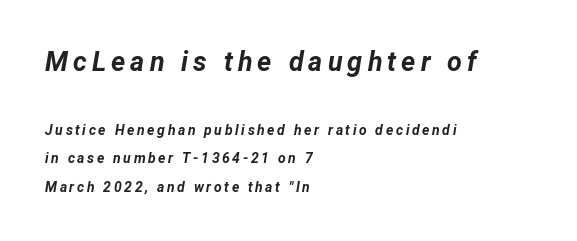
{"italic": "yes", "lean": "right", "slant_degrees": 12, "bold": "yes", "underline": "no", "align": "left", "line_spacing": "loose", "line_spacing_ratio": 2.04, "larger_block": "first", "size_ratio": 1.93, "glyph_px": 27}
